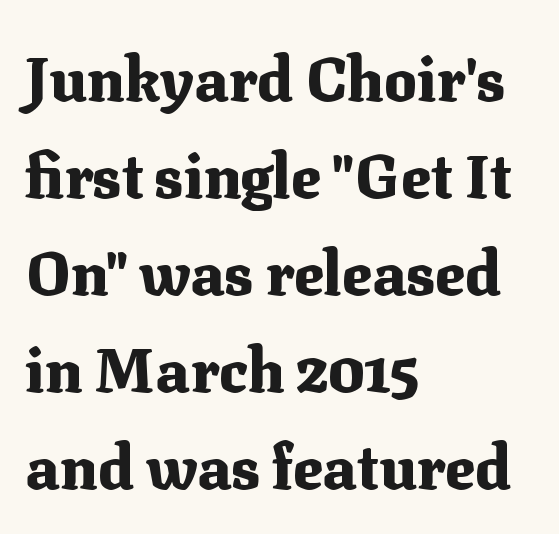
The image shows 61 px heavy serif type, upright; set left-aligned, normal line spacing (1.59x), normal letter spacing, not underlined; medium stroke contrast and a medium x-height.
